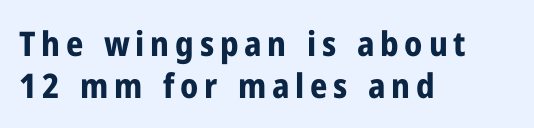
Compared with typical paragraphs, the rows here are spaced about the same. Only glyphs here, with clear space below each row. Is the type bold? Yes — the strokes are clearly thick and heavy. The rendering anchors every line to the left-hand side.
